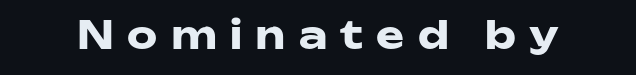
{"serif": "no", "italic": "no", "bold": "yes", "weight": "heavy", "width": "wide", "stroke_contrast": "low", "x_height": "medium", "monospaced": "no", "underline": "no", "letter_spacing": "wide", "letter_spacing_em": 0.35, "glyph_px": 38}
